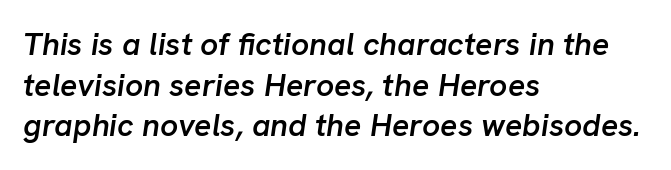
Q: Is the text bold? A: Semi-bold.
Q: Is the text italic (slanted)? A: Yes, it leans right by about 8 degrees.
Q: Is the text underlined? A: No.
Q: How is the paragraph aligned? A: Left-aligned.
Q: Is the spacing between letters normal or unusually wide? A: Normal.
Q: Is the spacing between lines tight, normal or loose? A: Normal.
Q: Width (condensed, normal, or wide)? A: Normal.
Q: Stroke contrast? A: Low.
Q: x-height? A: Medium.
Q: Monospaced? A: No.
